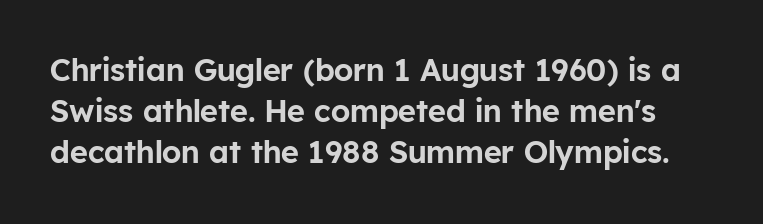
The specimen omits any rule beneath the text block's lines. Every stem runs plumb, perpendicular to the baseline. The face used here is proportionally spaced, like ordinary book or web type. The designer went with a sans here, leaving each stem footless. Is there much room between lines? A standard amount, neither cramped nor airy.
